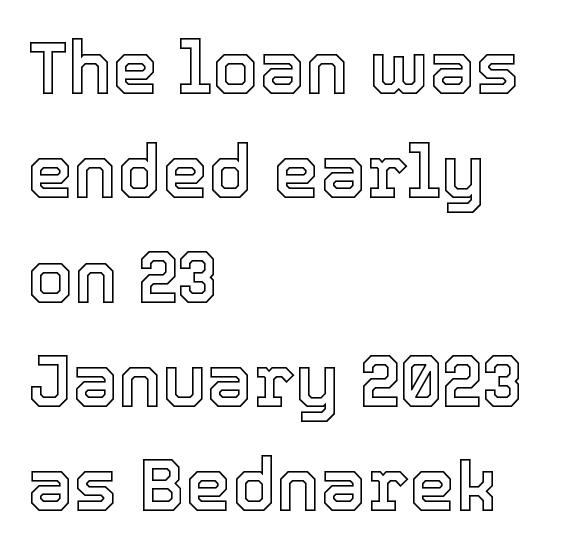
{"italic": "no", "width": "normal", "x_height": "medium", "monospaced": "no", "underline": "no", "align": "left", "line_spacing": "normal", "line_spacing_ratio": 1.41, "letter_spacing": "normal", "letter_spacing_em": 0.0, "glyph_px": 74}
